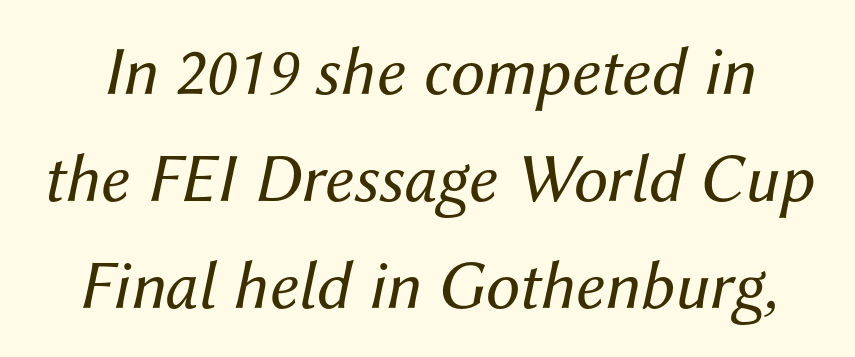
{"italic": "yes", "lean": "right", "slant_degrees": 12, "bold": "no", "weight": "regular", "width": "normal", "stroke_contrast": "medium", "x_height": "medium", "monospaced": "no", "underline": "no", "line_spacing": "normal", "line_spacing_ratio": 1.55, "letter_spacing": "normal", "letter_spacing_em": 0.0, "glyph_px": 69}
